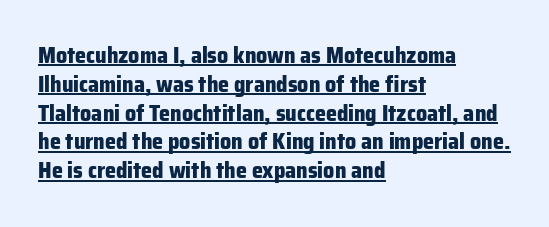
The sample's only ornament is a line tracing under the words. Does extra space separate the letters? No, they use regular spacing. Typesetter's note: full bold, strokes at maximum text heaviness. Alignment: flush left. Whoever set this chose a conventional vertical rhythm.
